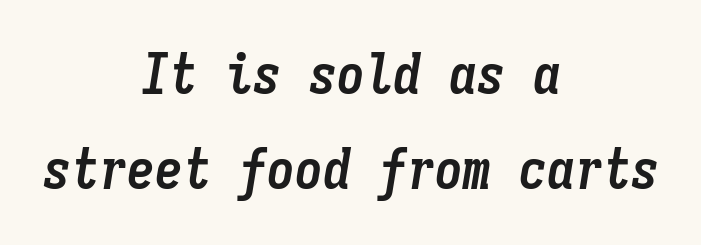
Q: Is the text bold? A: Yes.
Q: Is the text italic (slanted)? A: Yes, it leans right by about 9 degrees.
Q: Is the text underlined? A: No.
Q: How is the paragraph aligned? A: Centered.
Q: Is the spacing between letters normal or unusually wide? A: Normal.
Q: Is the spacing between lines tight, normal or loose? A: Normal.
Q: Width (condensed, normal, or wide)? A: Condensed.
Q: Stroke contrast? A: Low.
Q: x-height? A: Medium.
Q: Monospaced? A: Yes.
